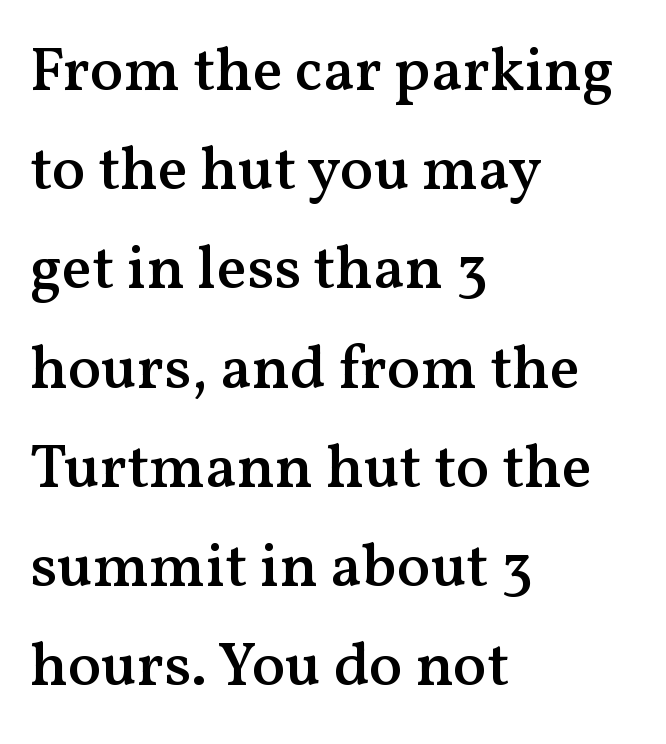
{"serif": "yes", "italic": "no", "bold": "semi", "weight": "semibold", "width": "normal", "stroke_contrast": "medium", "x_height": "medium", "monospaced": "no", "underline": "no", "align": "left", "line_spacing": "normal", "line_spacing_ratio": 1.6, "letter_spacing": "normal", "letter_spacing_em": 0.0, "glyph_px": 62}
